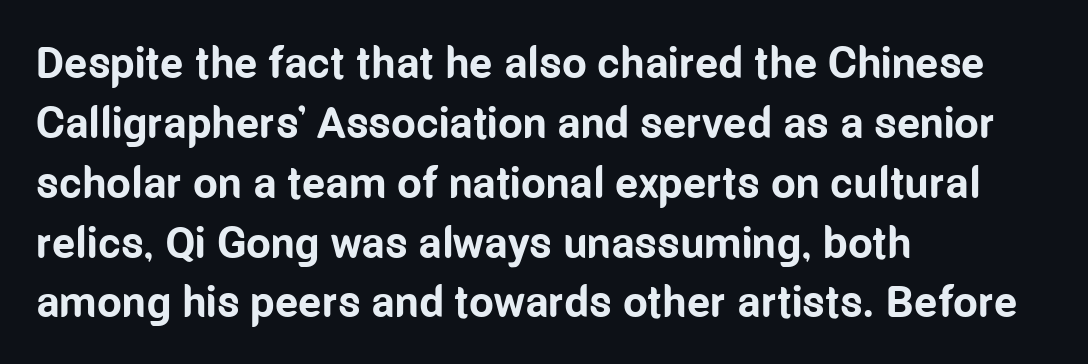
Q: Is the text bold? A: Yes.
Q: Is the text italic (slanted)? A: No, it is upright.
Q: Is the typeface a serif or a sans-serif typeface? A: Sans-serif.
Q: Is the text underlined? A: No.
Q: How is the paragraph aligned? A: Left-aligned.
Q: Is the spacing between letters normal or unusually wide? A: Normal.
Q: Is the spacing between lines tight, normal or loose? A: Normal.
Q: Width (condensed, normal, or wide)? A: Condensed.
Q: Stroke contrast? A: Low.
Q: x-height? A: Medium.
Q: Monospaced? A: No.
